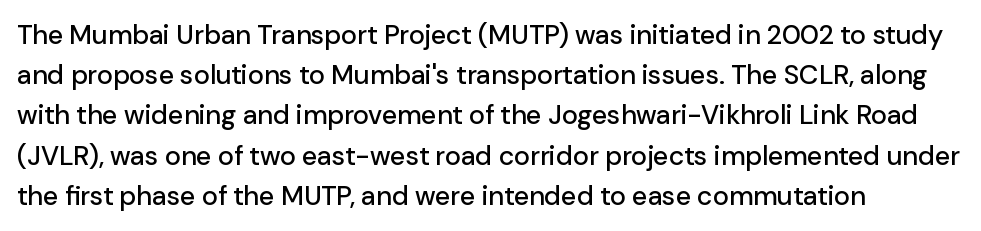
The image shows 27 px text type, upright; set left-aligned, normal line spacing (1.49x), normal letter spacing, not underlined.
